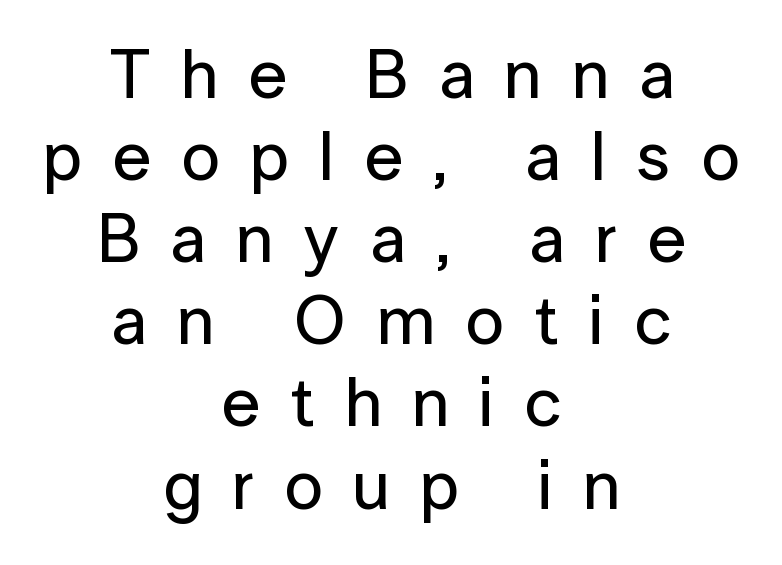
Short and long lines alike share a common midpoint. Every character sits straight up, as roman type does. The face used here is proportionally spaced, like ordinary book or web type. The designer went with a sans here, leaving each stem footless.
